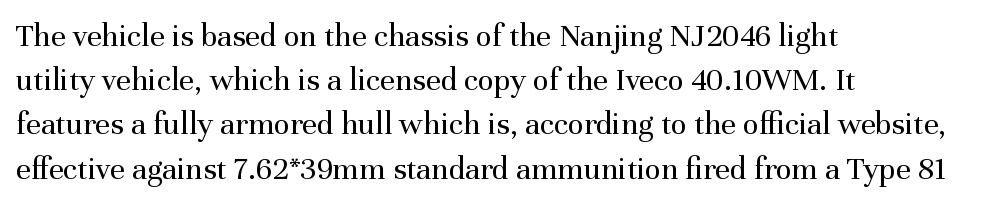
The font's upright variant was chosen for this text. These lines sit exactly where default settings would place them. Check the space under the baseline: it is left empty. The type family on display is of the serif kind. Typeset ragged right — the left edge is the straight one. Honestly, the letter spacing is just normal — you wouldn't notice it.
